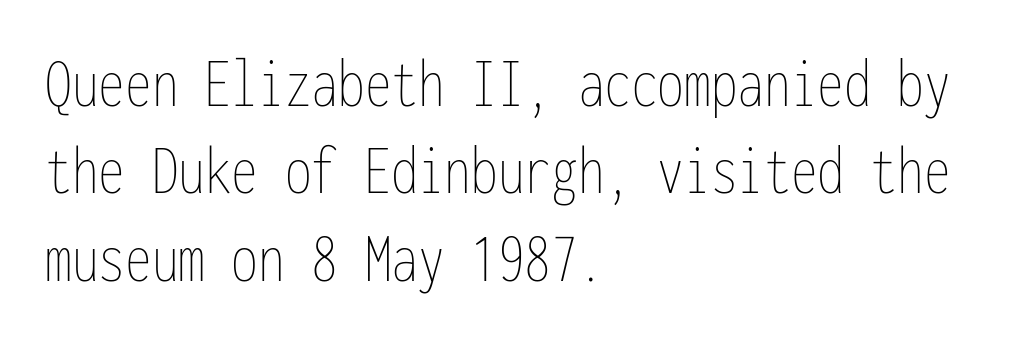
{"italic": "no", "bold": "no", "weight": "thin", "width": "condensed", "stroke_contrast": "low", "x_height": "medium", "monospaced": "yes", "underline": "no", "align": "left", "line_spacing_ratio": 1.23, "letter_spacing": "normal", "letter_spacing_em": 0.0, "glyph_px": 71}
